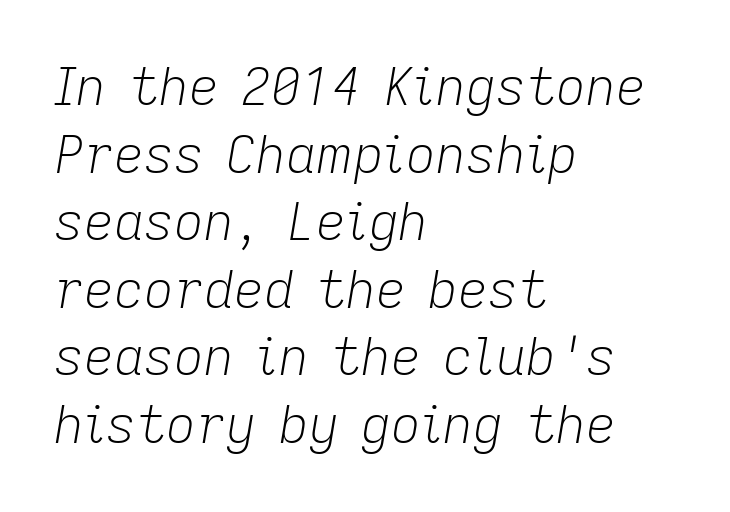
Q: Is the text bold? A: No.
Q: Is the text italic (slanted)? A: Yes, it leans right by about 9 degrees.
Q: Is the text underlined? A: No.
Q: How is the paragraph aligned? A: Left-aligned.
Q: Is the spacing between letters normal or unusually wide? A: Normal.
Q: Is the spacing between lines tight, normal or loose? A: Normal.
Q: Width (condensed, normal, or wide)? A: Normal.
Q: Stroke contrast? A: Low.
Q: x-height? A: Medium.
Q: Monospaced? A: No.
